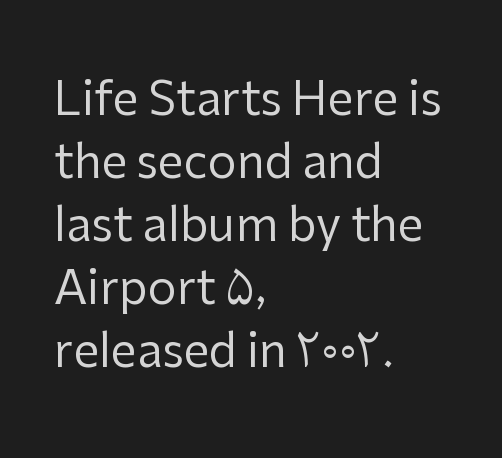
{"serif": "no", "italic": "no", "bold": "no", "weight": "regular", "width": "normal", "stroke_contrast": "low", "x_height": "medium", "monospaced": "no", "underline": "no", "align": "left", "line_spacing": "normal", "line_spacing_ratio": 1.37, "letter_spacing": "normal", "letter_spacing_em": 0.0, "glyph_px": 46}
